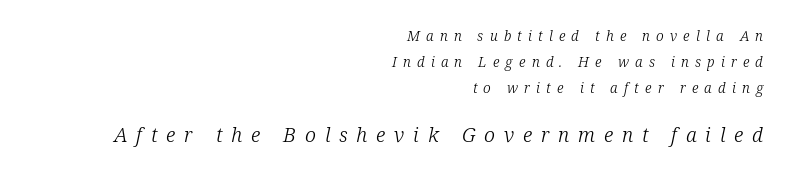
The image shows 20 px text type, italic (leaning right); set right-aligned, line spacing 1.85x, unusually wide letter spacing (+0.44 em), not underlined; the second (bottom) block is 1.43x larger.
